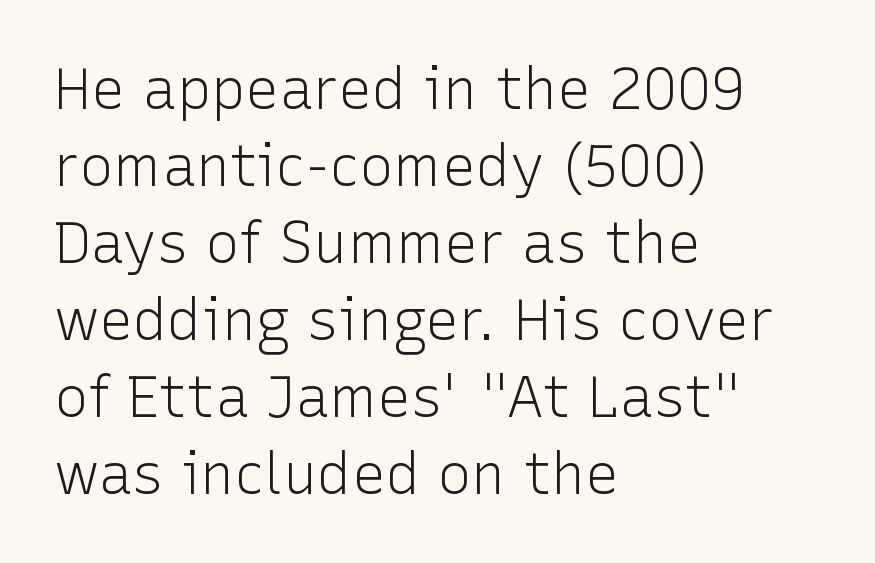
Serifs: no, the terminals of the letterforms are clean. The rendering uses natural spacing where letterforms have individual widths. The passage shown stacks its lines at a standard gap. Rule under the text: the space is simply empty.
